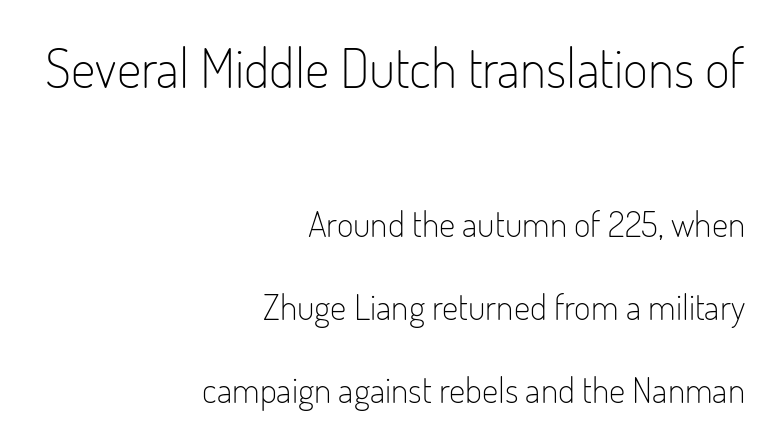
Q: Is the text bold? A: No.
Q: Is the text italic (slanted)? A: No, it is upright.
Q: Is the typeface a serif or a sans-serif typeface? A: Sans-serif.
Q: Is the text underlined? A: No.
Q: How is the paragraph aligned? A: Right-aligned.
Q: Is the spacing between letters normal or unusually wide? A: Normal.
Q: Is the spacing between lines tight, normal or loose? A: Loose.
Q: Which block of text is set in a larger size, the first (top) or the second (bottom)? A: The first (top) one.
Q: Width (condensed, normal, or wide)? A: Condensed.
Q: Stroke contrast? A: Low.
Q: x-height? A: Small.
Q: Monospaced? A: No.
